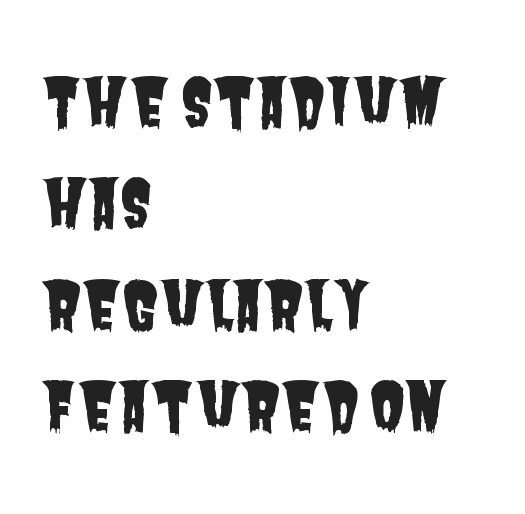
Inter-character spacing is left at the font's built-in metrics. Leftover space on each line is placed entirely after the last word. Varying glyph widths throughout — classic text-font behaviour. Serifs: no, the terminals of the letterforms are clean. Underlining? Definitely not there. Normally led — the rows are evenly, conventionally spaced.
